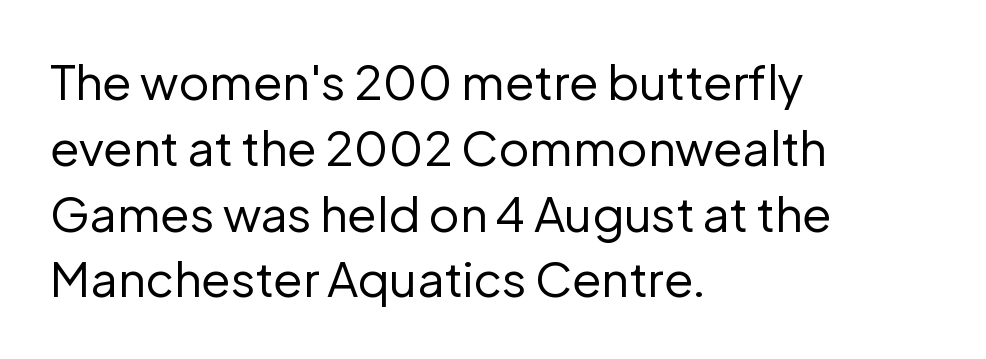
{"serif": "no", "italic": "no", "bold": "no", "weight": "regular", "width": "normal", "stroke_contrast": "low", "x_height": "medium", "monospaced": "no", "underline": "no", "align": "left", "line_spacing": "normal", "line_spacing_ratio": 1.37, "letter_spacing": "normal", "letter_spacing_em": 0.0, "glyph_px": 48}
